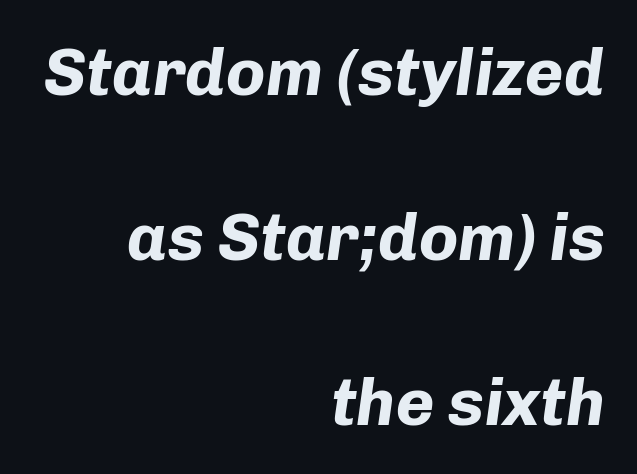
Line ends are locked; line starts wander. Here the designer chose a conventional face with non-uniform glyph widths. Baseline-to-baseline distance is far greater than the letter height. Designer's note — italics engaged. Standard letterfit; no display-style spreading of the glyphs.
